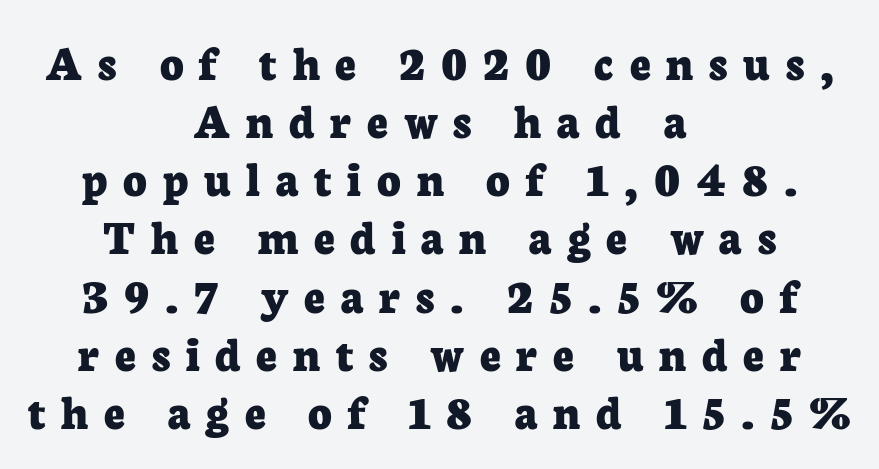
Q: Is the text bold? A: Yes.
Q: Is the text italic (slanted)? A: No, it is upright.
Q: Is the typeface a serif or a sans-serif typeface? A: Serif.
Q: Is the text underlined? A: No.
Q: How is the paragraph aligned? A: Centered.
Q: Is the spacing between letters normal or unusually wide? A: Unusually wide.
Q: Is the spacing between lines tight, normal or loose? A: Tight.
Q: Width (condensed, normal, or wide)? A: Normal.
Q: Stroke contrast? A: Low.
Q: x-height? A: Medium.
Q: Monospaced? A: No.
